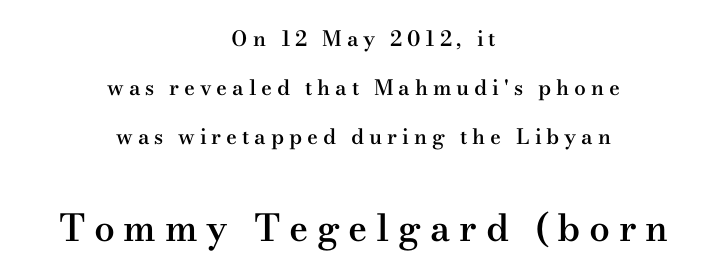
The image shows 37 px semibold, wide serif type, upright; set centered, loose line spacing (2.34x), unusually wide letter spacing (+0.23 em), not underlined; the second (bottom) block is 1.76x larger; medium stroke contrast and a small x-height.
